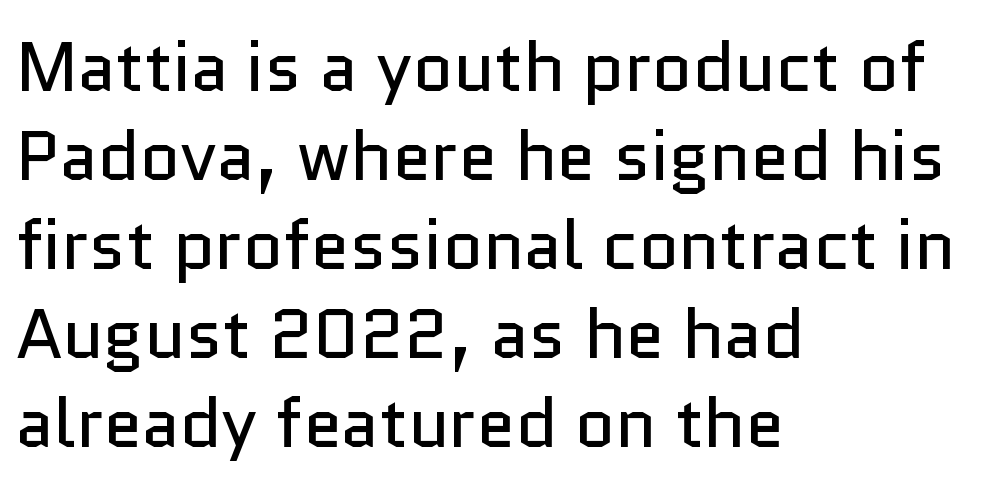
Is there much room between lines? A standard amount, neither cramped nor airy. Short and long lines alike share a common starting point at left. Nothing sits at the stroke ends, so this counts as sans-serif. Plain, unruled lines of type. In terms of letterspacing, this is plain default setting.
